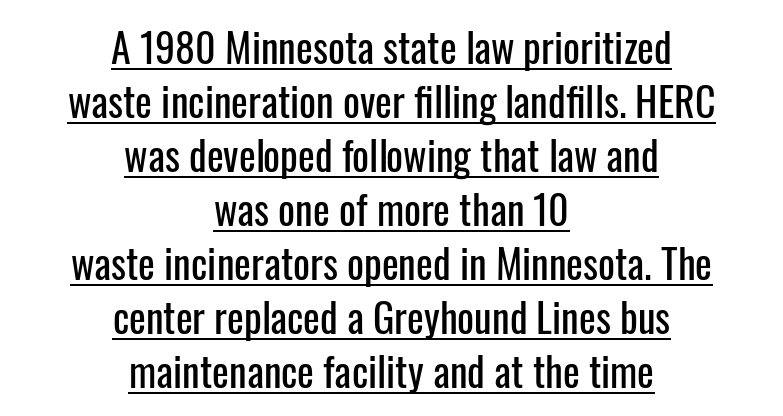
{"serif": "no", "italic": "no", "width": "condensed", "stroke_contrast": "low", "x_height": "medium", "monospaced": "no", "underline": "yes", "align": "center", "line_spacing": "normal", "line_spacing_ratio": 1.35, "letter_spacing": "normal", "letter_spacing_em": 0.0, "glyph_px": 40}
